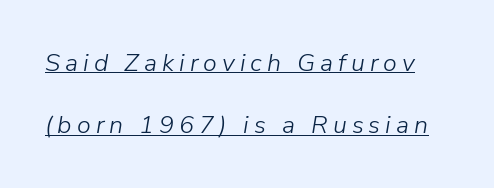
The image shows 25 px text type, italic (leaning right); set loose line spacing (2.49x), unusually wide letter spacing (+0.2 em), underlined.
